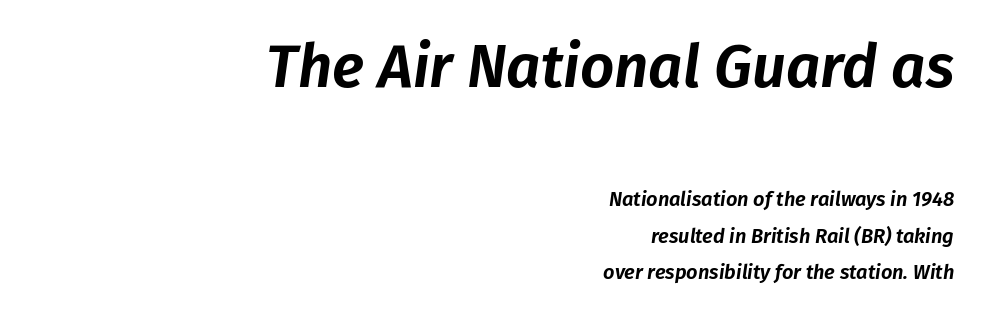
Clear beneath every line of the passage. Words appear dense and cohesive because spacing is normal. A typesetter would call this proportional, since set widths differ per character. An italicized treatment has been applied to the whole sample.
